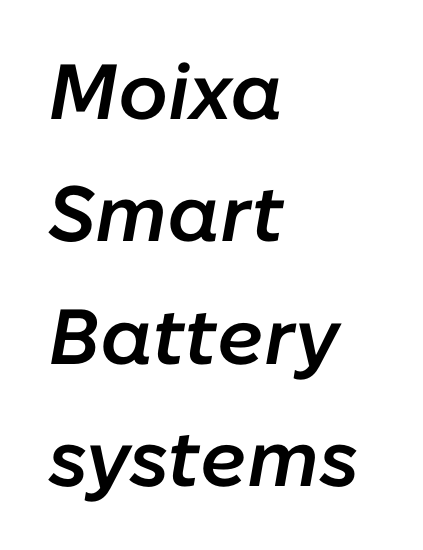
{"italic": "yes", "lean": "right", "slant_degrees": 10, "bold": "semi", "weight": "semibold", "width": "normal", "stroke_contrast": "low", "x_height": "medium", "monospaced": "no", "underline": "no", "align": "left", "line_spacing": "normal", "line_spacing_ratio": 1.57, "letter_spacing": "normal", "letter_spacing_em": 0.0, "glyph_px": 78}
